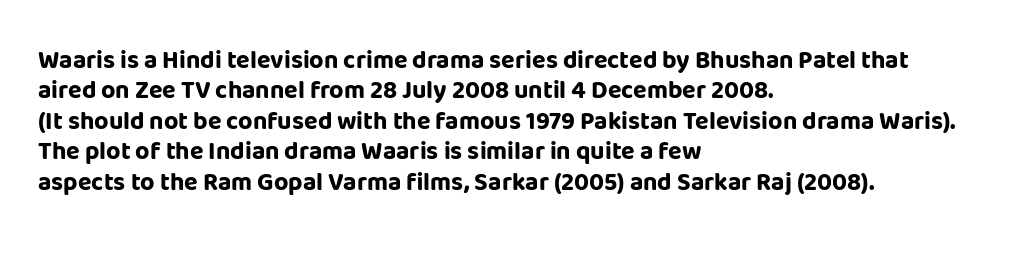
{"italic": "no", "bold": "yes", "underline": "no", "align": "left", "line_spacing_ratio": 1.22, "letter_spacing": "normal", "letter_spacing_em": 0.0, "glyph_px": 25}
